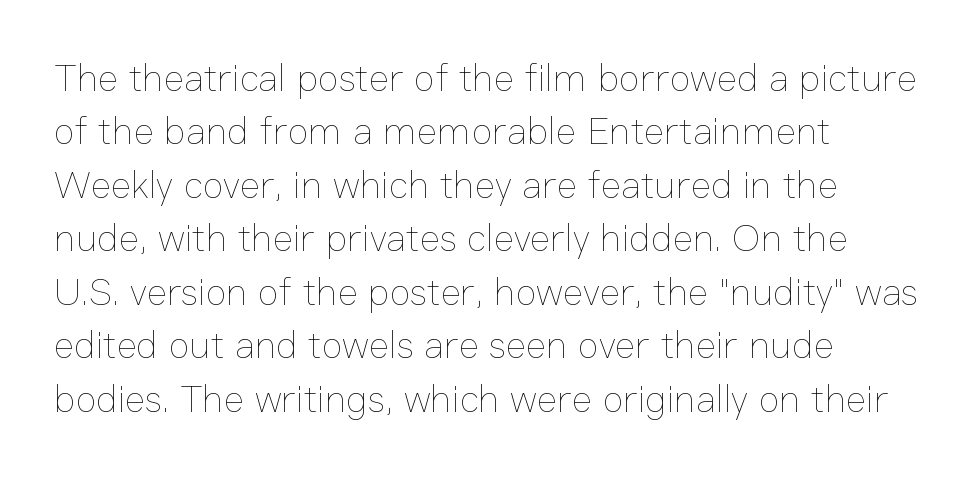
Q: Is the text bold? A: No.
Q: Is the text italic (slanted)? A: No, it is upright.
Q: Is the text underlined? A: No.
Q: How is the paragraph aligned? A: Left-aligned.
Q: Is the spacing between letters normal or unusually wide? A: Normal.
Q: Is the spacing between lines tight, normal or loose? A: Normal.
Q: Width (condensed, normal, or wide)? A: Normal.
Q: Stroke contrast? A: Low.
Q: x-height? A: Medium.
Q: Monospaced? A: No.
